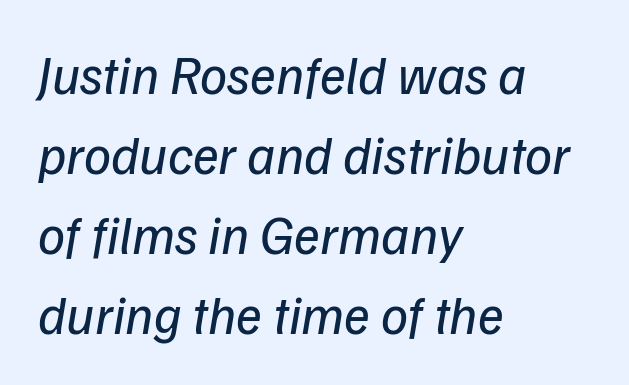
Q: Is the text bold? A: No.
Q: Is the text italic (slanted)? A: Yes, it leans right by about 9 degrees.
Q: Is the text underlined? A: No.
Q: How is the paragraph aligned? A: Left-aligned.
Q: Is the spacing between letters normal or unusually wide? A: Normal.
Q: Is the spacing between lines tight, normal or loose? A: Normal.
Q: Width (condensed, normal, or wide)? A: Normal.
Q: Stroke contrast? A: Low.
Q: x-height? A: Medium.
Q: Monospaced? A: No.
